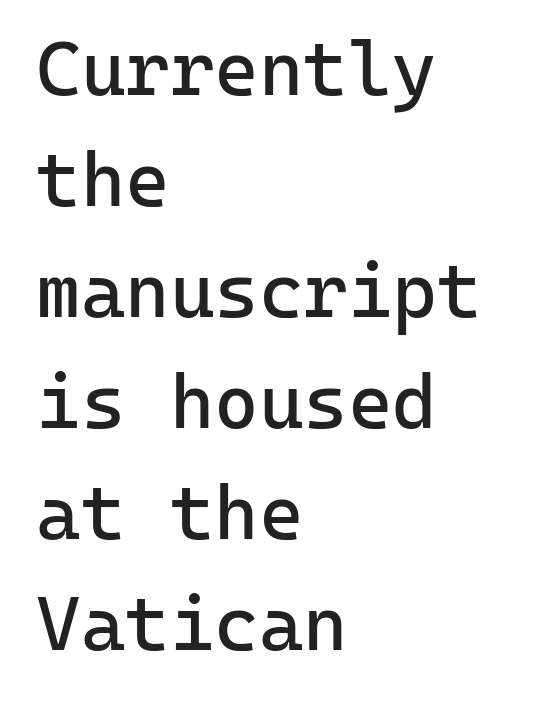
A typesetter would call this monospace, since all characters share one set width. Vertical stems look standard width or narrower in stroke. The lines in this sample share a left origin and differ only in where they stop. The type sits square on the baseline with zero lean.
